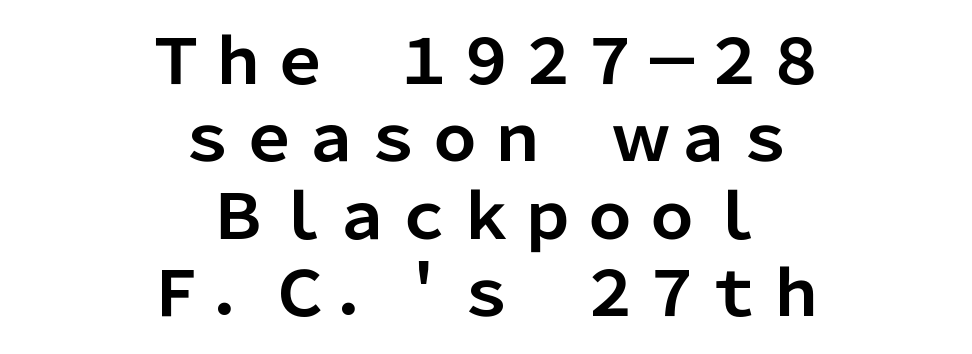
You could not count columns in this text — the font is proportionally spaced. How are the letters spaced? Ordinarily, with no added tracking. Check where the strokes stop: nothing finishes them off — pure sans. Posture: vertical. Quick note: interline space is typical.
